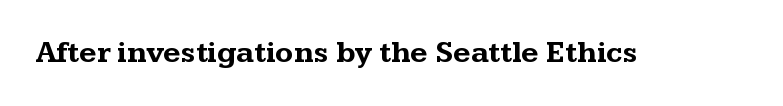
Q: Is the text bold? A: Yes.
Q: Is the text italic (slanted)? A: No, it is upright.
Q: Is the typeface a serif or a sans-serif typeface? A: Serif.
Q: Is the text underlined? A: No.
Q: Is the spacing between letters normal or unusually wide? A: Normal.
Q: Width (condensed, normal, or wide)? A: Wide.
Q: Stroke contrast? A: Medium.
Q: x-height? A: Medium.
Q: Monospaced? A: No.
